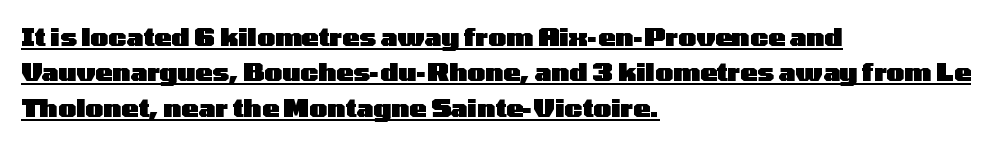
Typographic density is high because the face is bold. Compared with typical paragraphs, the rows here are spaced about the same. Spacing between characters is what you'd get straight out of the box. Does a line run under the words? Yes, clearly. A classic flush-left, rag-right setting is used for this passage.
